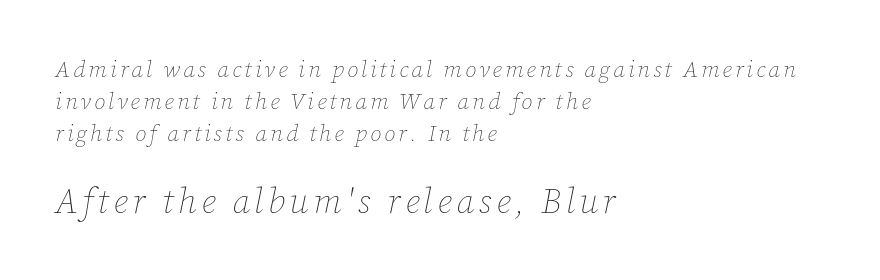
Q: Is the text bold? A: No.
Q: Is the text italic (slanted)? A: Yes, it leans right by about 12 degrees.
Q: Is the text underlined? A: No.
Q: How is the paragraph aligned? A: Left-aligned.
Q: Is the spacing between lines tight, normal or loose? A: Normal.
Q: Which block of text is set in a larger size, the first (top) or the second (bottom)? A: The second (bottom) one.
Q: Width (condensed, normal, or wide)? A: Normal.
Q: Stroke contrast? A: Low.
Q: x-height? A: Medium.
Q: Monospaced? A: No.
